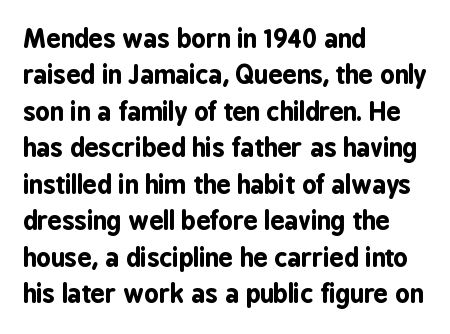
The image shows 25 px bold type, upright; set left-aligned, normal line spacing (1.46x), normal letter spacing, not underlined.
